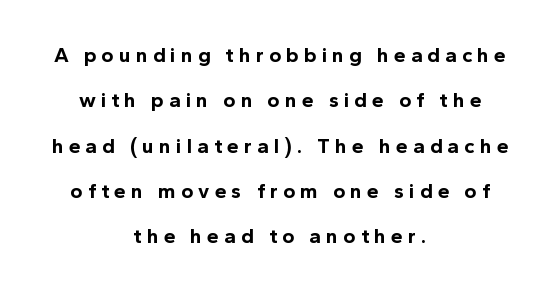
The image shows 21 px bold type, upright; set centered, loose line spacing (2.16x), unusually wide letter spacing (+0.24 em), not underlined.
